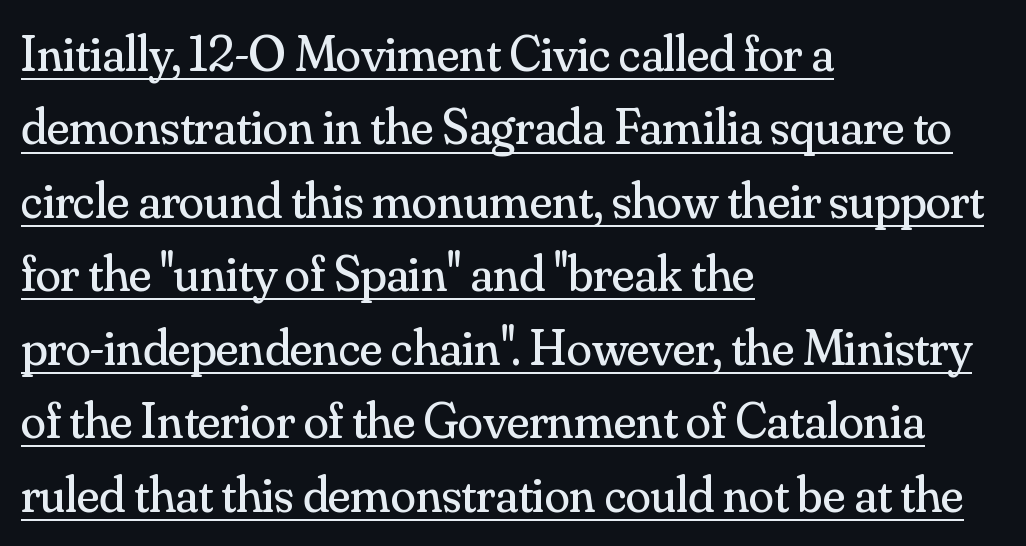
{"serif": "yes", "italic": "no", "bold": "no", "weight": "regular", "width": "normal", "stroke_contrast": "medium", "x_height": "small", "monospaced": "no", "underline": "yes", "align": "left", "line_spacing": "normal", "line_spacing_ratio": 1.44, "letter_spacing": "normal", "letter_spacing_em": 0.0, "glyph_px": 51}
